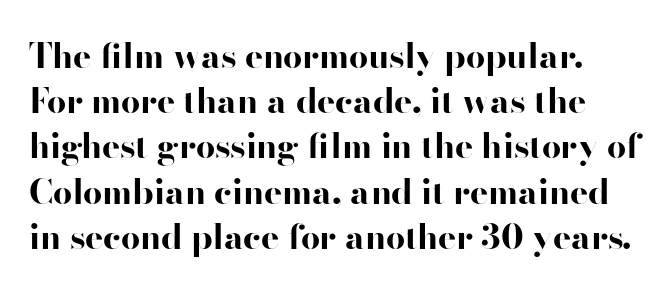
The passage shown is typed in a proportional face where columns would drift. Typesetter's note: full bold, strokes at maximum text heaviness. Successive baselines arrive at the customary interval. The passage shown is not underscored anywhere. A typesetter would label this face a sans. The letters stand straight up with perfectly vertical stems.
